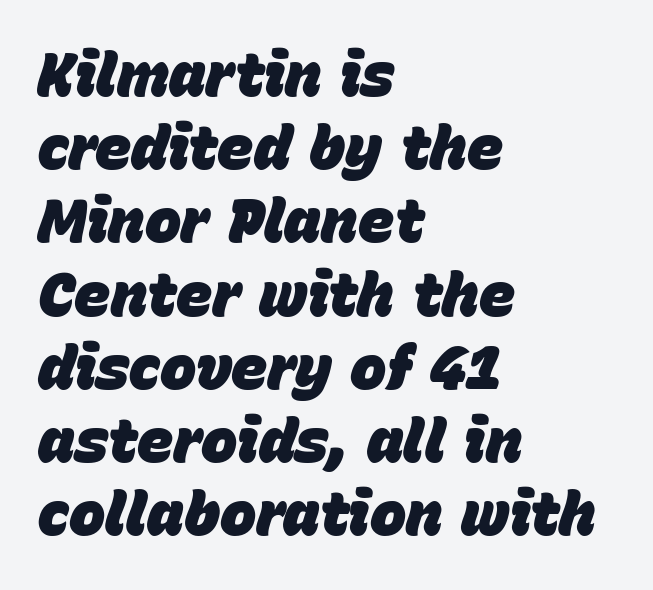
Q: Is the text bold? A: Yes.
Q: Is the text italic (slanted)? A: Yes, it leans right by about 15 degrees.
Q: Is the text underlined? A: No.
Q: How is the paragraph aligned? A: Left-aligned.
Q: Is the spacing between letters normal or unusually wide? A: Normal.
Q: Width (condensed, normal, or wide)? A: Normal.
Q: Stroke contrast? A: Low.
Q: x-height? A: Large.
Q: Monospaced? A: No.
